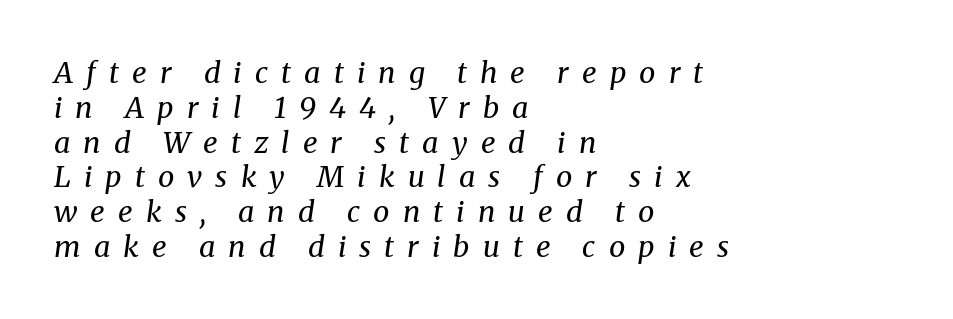
Characters follow at a spacing far wider than the type designer built in. Which margin do the lines hug? The left one — the right edge is uneven. Looks like regular typesetting: each glyph gets only the width it needs. The face used here has a pronounced slope to its letters. This rendering features lettering with no underline. Unlike a clean sans, this face finishes its strokes with serifs.
